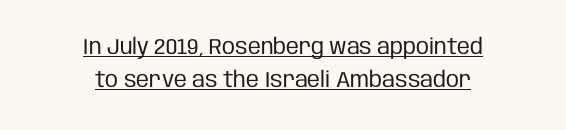
{"italic": "no", "bold": "no", "underline": "yes", "align": "center", "line_spacing": "normal", "line_spacing_ratio": 1.51, "letter_spacing": "normal", "letter_spacing_em": 0.0, "glyph_px": 22}
